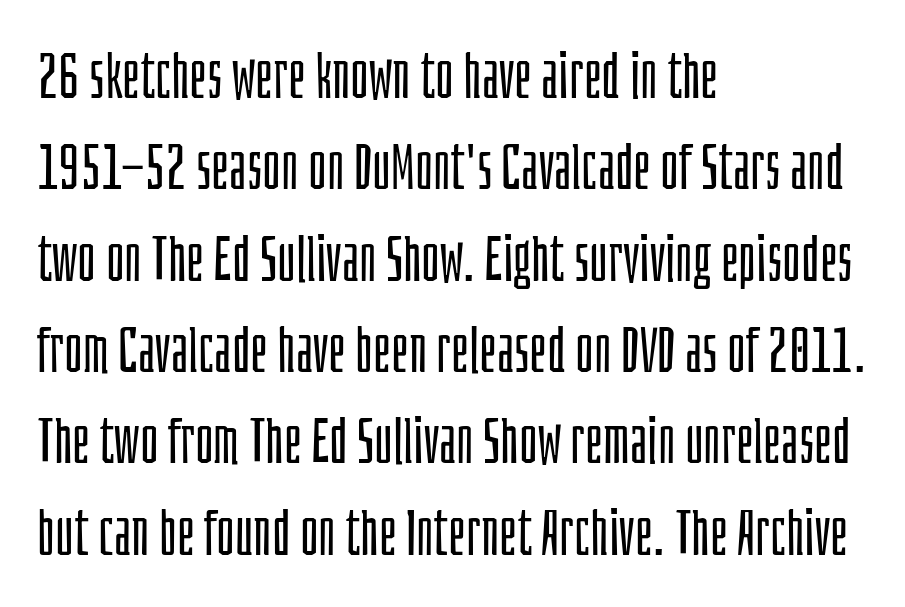
{"serif": "no", "italic": "no", "bold": "no", "weight": "light", "width": "condensed", "stroke_contrast": "low", "x_height": "large", "monospaced": "no", "underline": "no", "align": "left", "line_spacing": "normal", "line_spacing_ratio": 1.45, "letter_spacing": "normal", "letter_spacing_em": 0.0, "glyph_px": 63}
